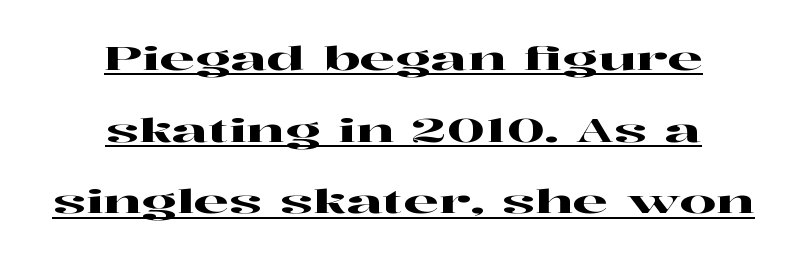
Has an underline been added? It has. The lines are spread far apart with generous leading. The horizontal fit of the characters is conventional and even. The rag falls on both sides of this text block equally.
